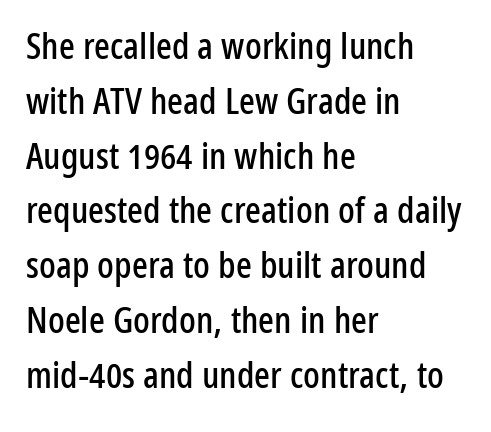
Q: Is the text italic (slanted)? A: No, it is upright.
Q: Is the typeface a serif or a sans-serif typeface? A: Sans-serif.
Q: Is the text underlined? A: No.
Q: How is the paragraph aligned? A: Left-aligned.
Q: Is the spacing between letters normal or unusually wide? A: Normal.
Q: Is the spacing between lines tight, normal or loose? A: Normal.
Q: Width (condensed, normal, or wide)? A: Condensed.
Q: Stroke contrast? A: Low.
Q: x-height? A: Medium.
Q: Monospaced? A: No.
